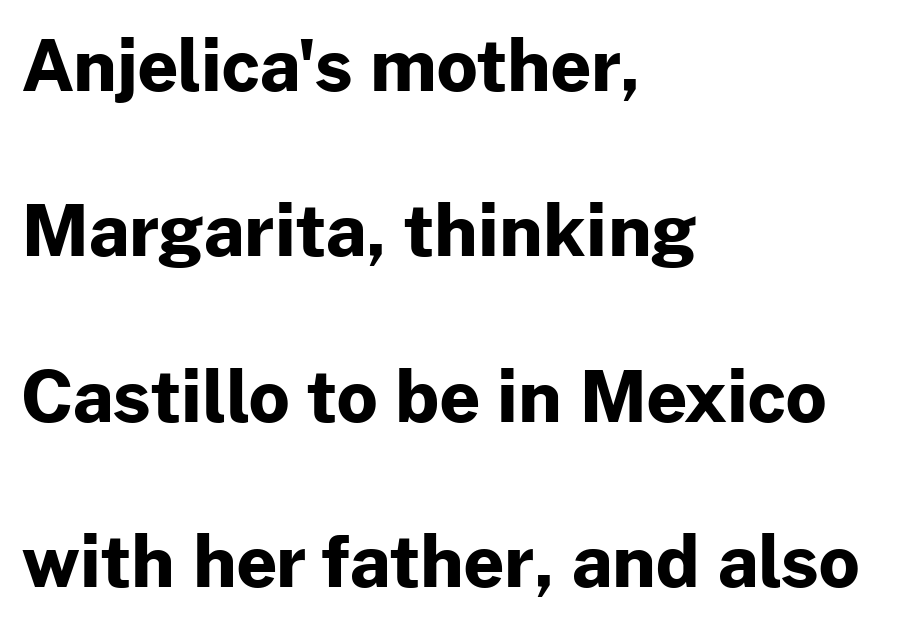
{"serif": "no", "italic": "no", "bold": "yes", "weight": "bold", "width": "normal", "stroke_contrast": "low", "x_height": "medium", "monospaced": "no", "underline": "no", "align": "left", "line_spacing": "loose", "line_spacing_ratio": 2.33, "letter_spacing": "normal", "letter_spacing_em": 0.0, "glyph_px": 71}
